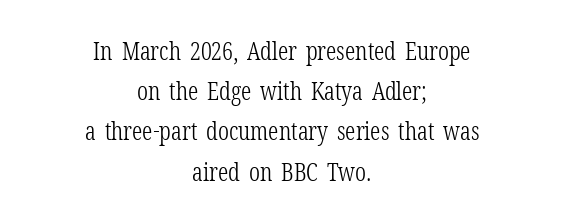
Q: Is the text bold? A: No.
Q: Is the text italic (slanted)? A: No, it is upright.
Q: Is the text underlined? A: No.
Q: How is the paragraph aligned? A: Centered.
Q: Is the spacing between letters normal or unusually wide? A: Normal.
Q: Is the spacing between lines tight, normal or loose? A: Normal.
